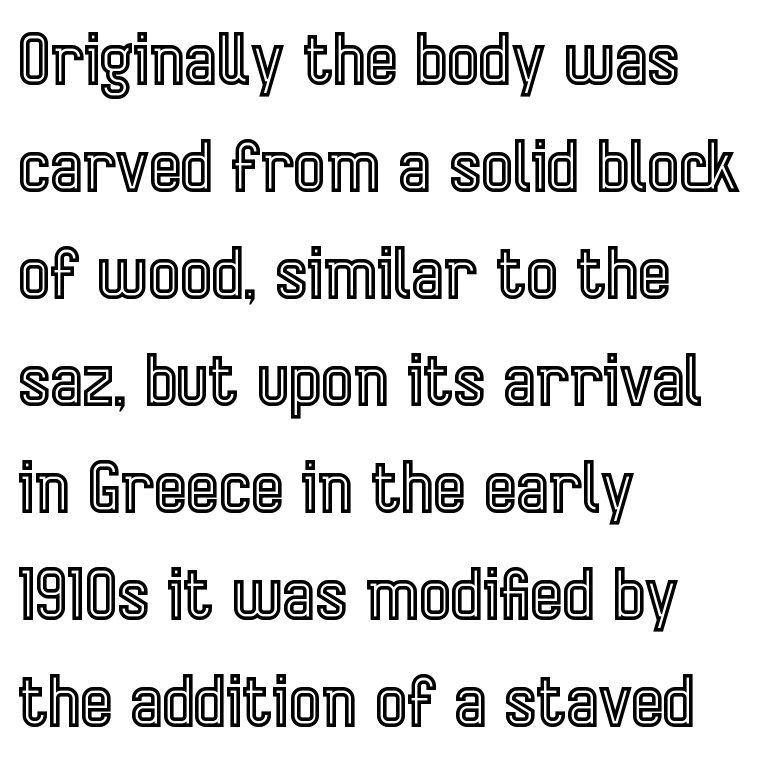
The axis of the letterforms is exactly vertical. Horizontally, the lines are justified to the leading edge only. The space between consecutive lines is moderate. Lines of text with bare space underneath. Each word holds together tightly as a unit, with standard inter-letter gaps.
